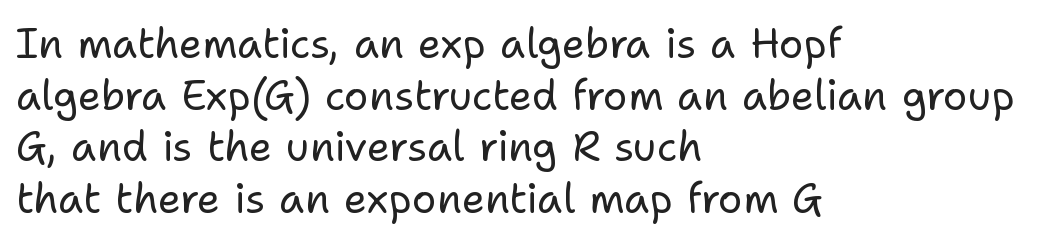
The setting favours the left margin, as ordinary paragraphs usually do. The type sits square on the baseline with zero lean. What kind of face is this? One without serifs — a sans. There is no visible air inserted between adjacent glyphs. No chunkiness to these letters — they're not bold.
